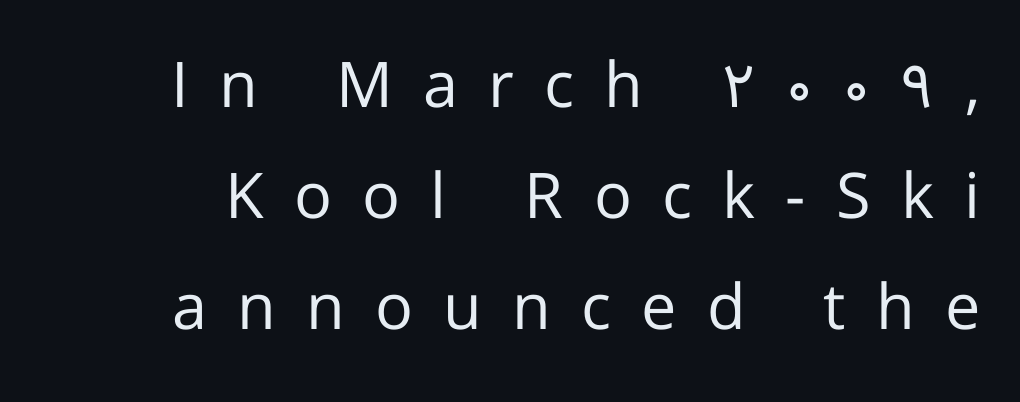
The image shows 63 px regular-weight sans-serif type, upright; set line spacing 1.76x, unusually wide letter spacing (+0.48 em), not underlined; low stroke contrast and a medium x-height.
